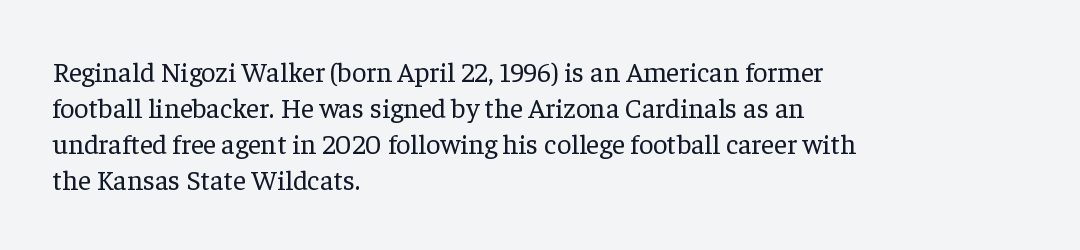
The image shows 28 px regular-weight serif type, upright; set left-aligned, normal line spacing (1.29x), normal letter spacing, not underlined; low stroke contrast and a medium x-height.
